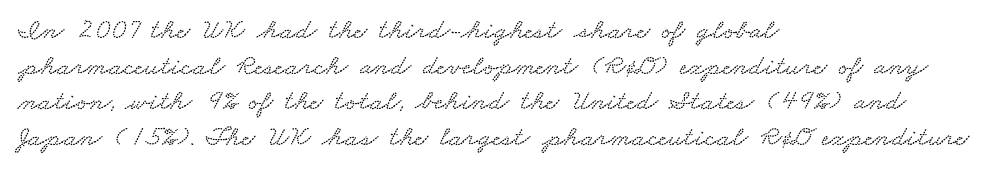
The image shows 29 px wide type; set left-aligned, line spacing 1.23x, normal letter spacing, not underlined; low stroke contrast and a small x-height.
